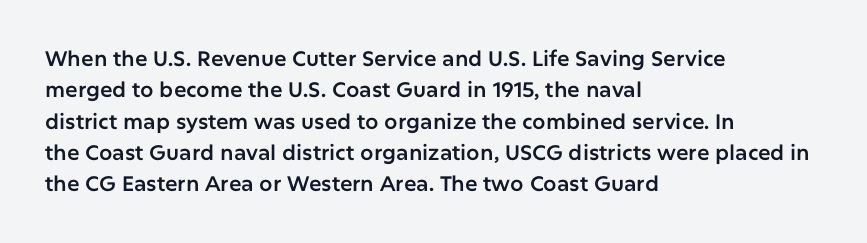
The image shows 21 px text type, upright; set left-aligned, normal line spacing (1.49x), normal letter spacing, not underlined.
